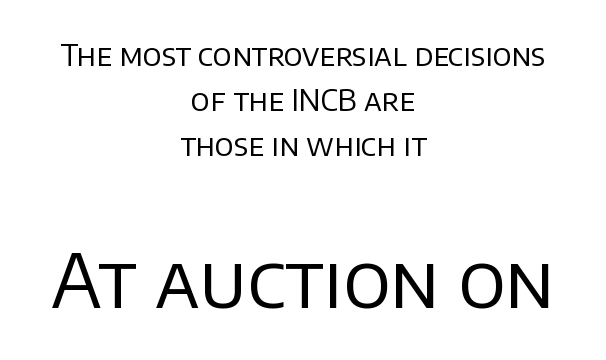
{"serif": "no", "italic": "no", "bold": "no", "weight": "regular", "width": "normal", "stroke_contrast": "low", "x_height": "large", "monospaced": "no", "underline": "no", "align": "center", "line_spacing": "normal", "line_spacing_ratio": 1.5, "letter_spacing": "normal", "letter_spacing_em": 0.0, "larger_block": "second", "size_ratio": 2.5, "glyph_px": 75}
